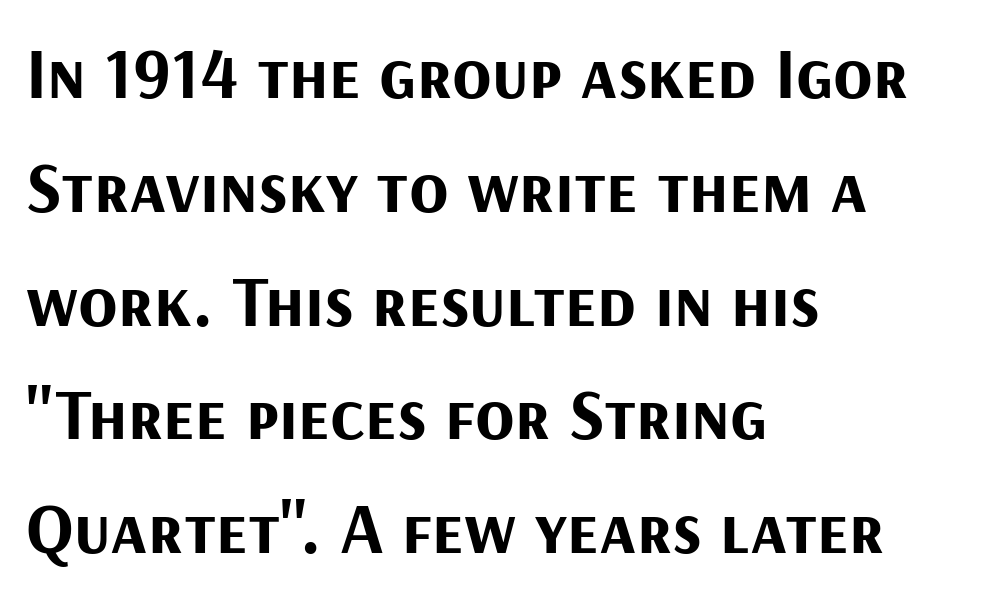
Stroke thickness is high; the sample reads as a true bold. This sample has the flowing, uneven cadence of proportional lettering. Line beginnings align vertically; line endings do not. Are there feet on the stems? There aren't — it's a sans.
